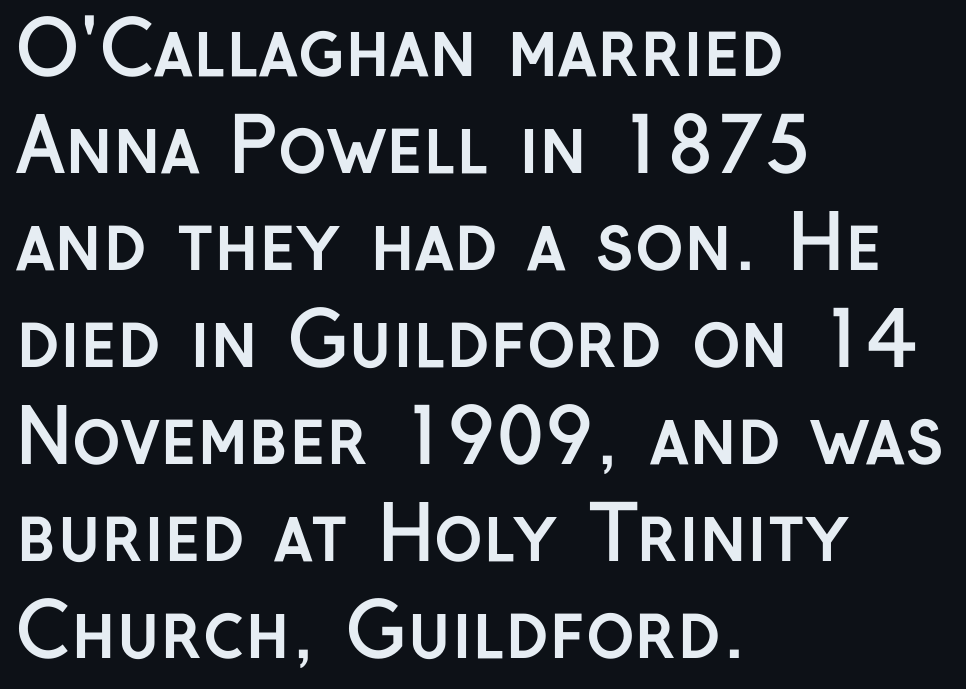
{"serif": "no", "italic": "no", "bold": "yes", "weight": "semibold", "width": "normal", "stroke_contrast": "low", "x_height": "medium", "monospaced": "no", "underline": "no", "align": "left", "line_spacing": "normal", "line_spacing_ratio": 1.31, "letter_spacing": "normal", "letter_spacing_em": 0.0, "glyph_px": 74}
